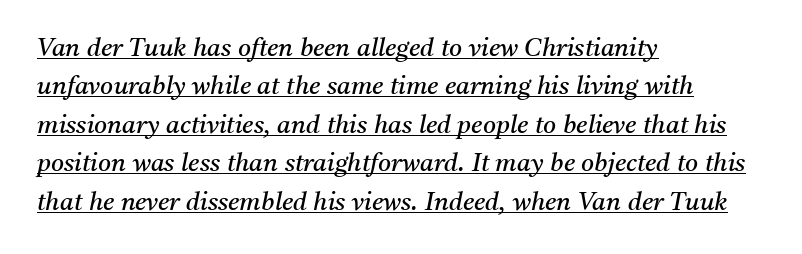
The image shows 25 px text type, italic (leaning right); set left-aligned, normal line spacing (1.54x), normal letter spacing, underlined.
